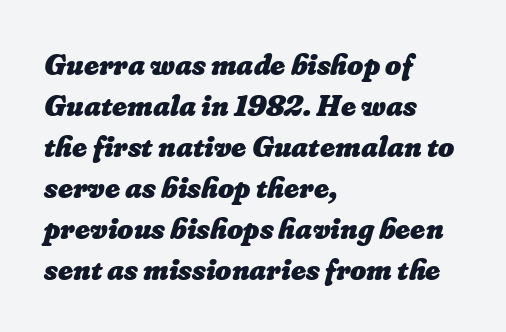
{"bold": "yes", "weight": "heavy", "width": "normal", "stroke_contrast": "low", "x_height": "small", "monospaced": "no", "underline": "no", "align": "left", "line_spacing": "normal", "line_spacing_ratio": 1.32, "letter_spacing": "normal", "letter_spacing_em": 0.0, "glyph_px": 31}
